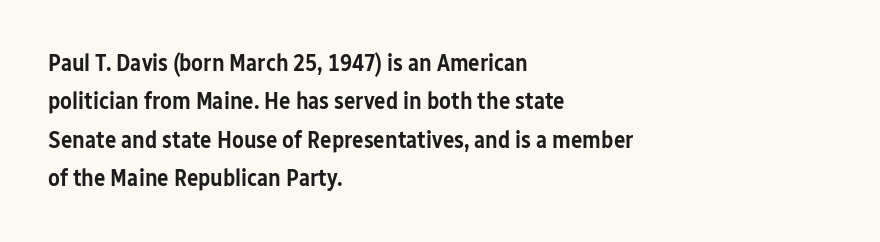
{"italic": "no", "bold": "semi", "underline": "no", "align": "left", "line_spacing": "normal", "line_spacing_ratio": 1.6, "letter_spacing": "normal", "letter_spacing_em": 0.0, "glyph_px": 24}
